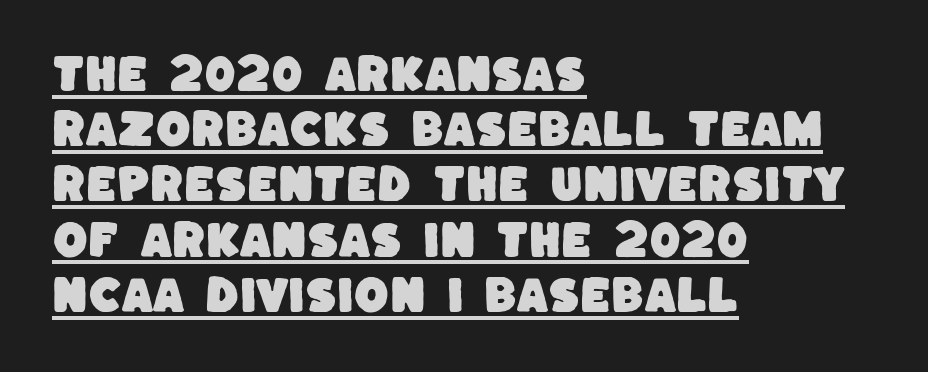
Looks like regular typesetting: each glyph gets only the width it needs. Each letter's strokes conclude bluntly, with no projecting serifs. Compared with typical paragraphs, the rows here are spaced about the same. Look at the tracking — it's just the regular setting, nothing added.
